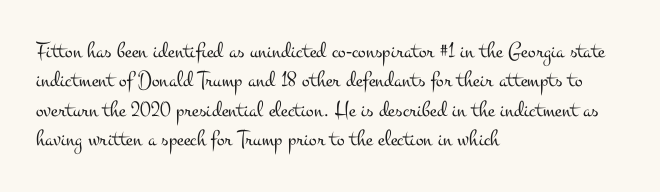
Q: Is the text bold? A: No.
Q: Is the text italic (slanted)? A: Yes.
Q: Is the text underlined? A: No.
Q: How is the paragraph aligned? A: Left-aligned.
Q: Is the spacing between letters normal or unusually wide? A: Normal.
Q: Is the spacing between lines tight, normal or loose? A: Normal.
